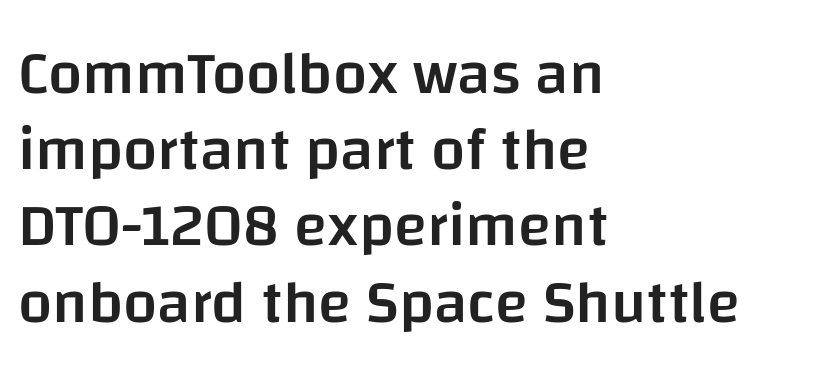
{"serif": "no", "italic": "no", "bold": "semi", "weight": "semibold", "width": "normal", "stroke_contrast": "low", "x_height": "large", "monospaced": "no", "underline": "no", "align": "left", "line_spacing": "normal", "line_spacing_ratio": 1.25, "letter_spacing": "normal", "letter_spacing_em": 0.0, "glyph_px": 61}
